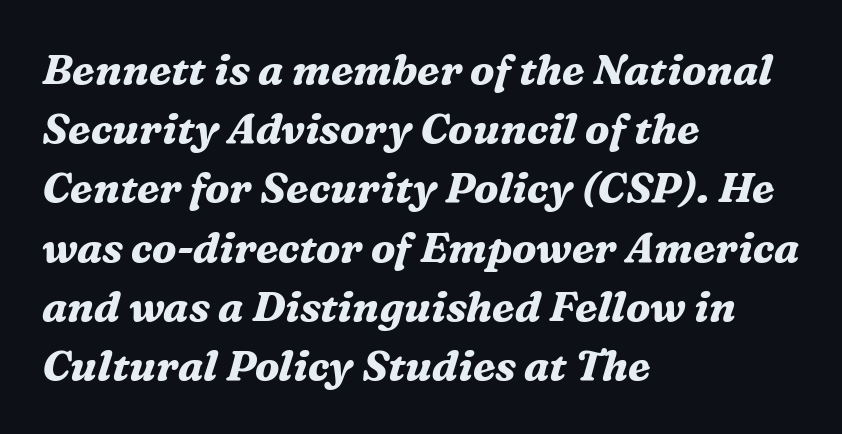
Q: Is the text bold? A: Yes.
Q: Is the text italic (slanted)? A: Yes, it leans right by about 16 degrees.
Q: Is the typeface a serif or a sans-serif typeface? A: Serif.
Q: Is the text underlined? A: No.
Q: How is the paragraph aligned? A: Left-aligned.
Q: Is the spacing between letters normal or unusually wide? A: Normal.
Q: Is the spacing between lines tight, normal or loose? A: Normal.
Q: Width (condensed, normal, or wide)? A: Normal.
Q: Stroke contrast? A: Medium.
Q: x-height? A: Medium.
Q: Monospaced? A: No.
